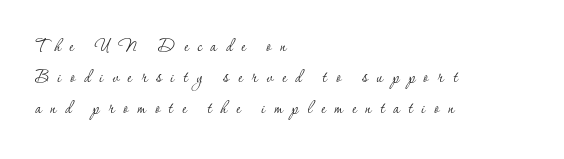
The image shows 21 px text type; set left-aligned, normal line spacing (1.48x), unusually wide letter spacing (+0.43 em), not underlined.
